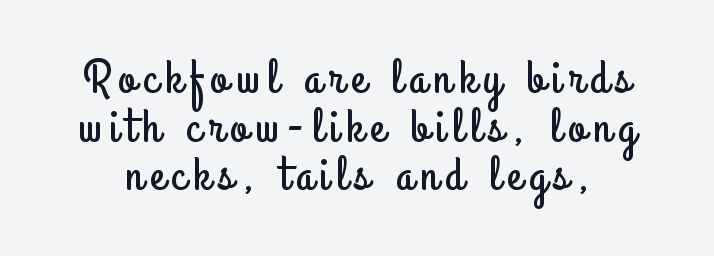
{"serif": "no", "width": "condensed", "stroke_contrast": "low", "x_height": "small", "monospaced": "no", "underline": "no", "line_spacing": "tight", "line_spacing_ratio": 0.99, "glyph_px": 49}
